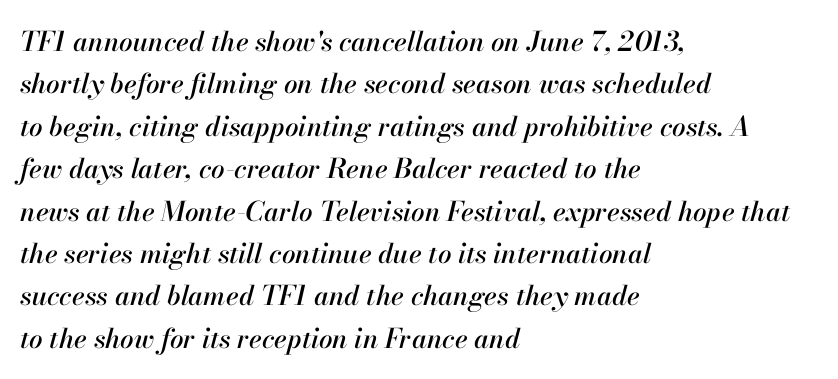
Q: Is the text italic (slanted)? A: Yes, it leans right by about 13 degrees.
Q: Is the text underlined? A: No.
Q: How is the paragraph aligned? A: Left-aligned.
Q: Is the spacing between letters normal or unusually wide? A: Normal.
Q: Is the spacing between lines tight, normal or loose? A: Normal.
